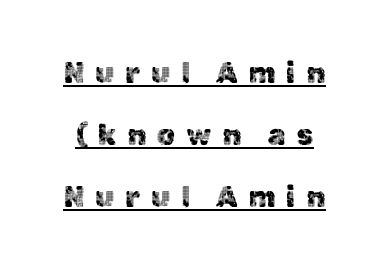
The lettering stays uniformly vertical, giving the passage a roman look. Leading is clearly above the norm, producing a sparse column. The font family rendered here belongs to the sans-serif group. Tracking value appears strongly positive — letters spread wide. This sample carries an underscore along the baseline area. The rendering uses natural spacing where letterforms have individual widths.
